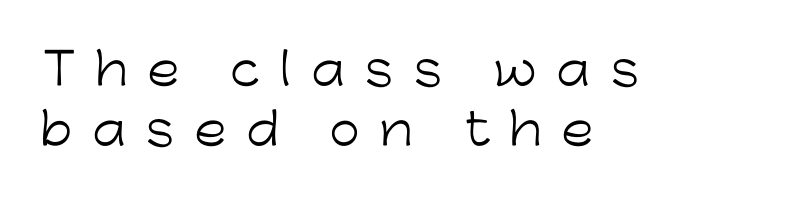
The passage shown is not underscored anywhere. Tall strokes in this sample are plumb rather than angled. Spacing between characters has been opened up far beyond the box default. These lines stack with their left ends in a neat column. The cut favours lightness, reaching ordinary text weight at its darkest. The face used here is proportionally spaced, like ordinary book or web type.
